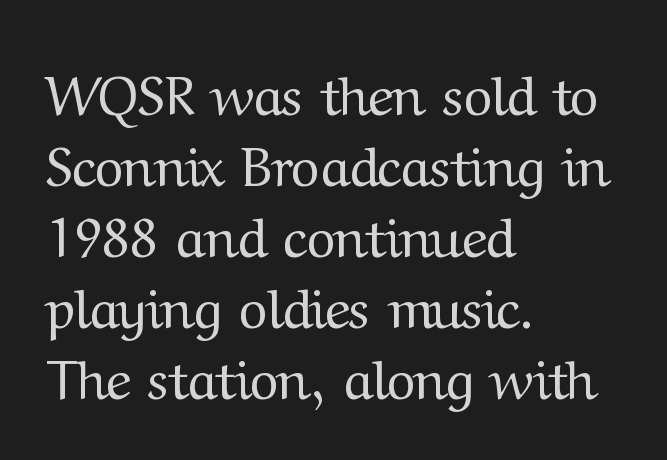
Q: Is the text bold? A: No.
Q: Is the text italic (slanted)? A: No, it is upright.
Q: Is the typeface a serif or a sans-serif typeface? A: Serif.
Q: Is the text underlined? A: No.
Q: How is the paragraph aligned? A: Left-aligned.
Q: Is the spacing between letters normal or unusually wide? A: Normal.
Q: Is the spacing between lines tight, normal or loose? A: Normal.
Q: Width (condensed, normal, or wide)? A: Normal.
Q: Stroke contrast? A: Medium.
Q: x-height? A: Medium.
Q: Monospaced? A: No.
